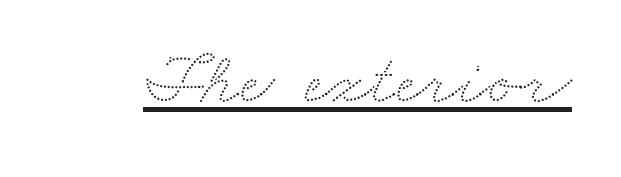
{"width": "wide", "stroke_contrast": "low", "x_height": "small", "monospaced": "no", "underline": "yes", "letter_spacing": "normal", "letter_spacing_em": 0.0, "glyph_px": 76}
